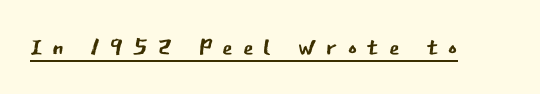
{"serif": "no", "italic": "no", "bold": "no", "weight": "regular", "width": "normal", "stroke_contrast": "low", "x_height": "medium", "monospaced": "no", "underline": "yes", "letter_spacing": "wide", "letter_spacing_em": 0.29, "glyph_px": 34}
